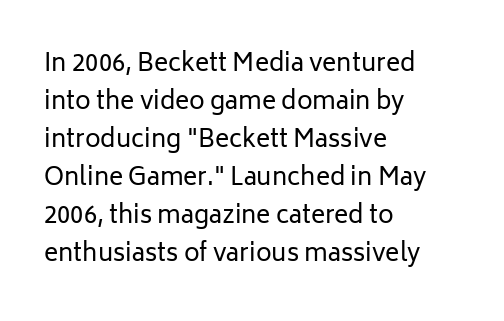
Caption: standard tracking, unaltered. How would I describe the line gaps? Plain and ordinary. Notice how the stems are strictly vertical — no italics here. The typeface has the unassuming heft of standard copy or less. The lines are quadded left.
